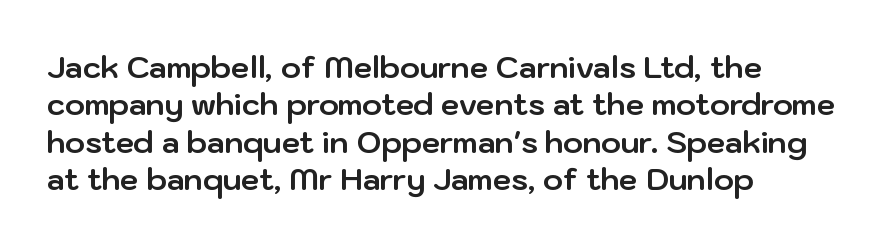
Q: Is the text bold? A: Yes.
Q: Is the text italic (slanted)? A: No, it is upright.
Q: Is the typeface a serif or a sans-serif typeface? A: Sans-serif.
Q: Is the text underlined? A: No.
Q: How is the paragraph aligned? A: Left-aligned.
Q: Is the spacing between letters normal or unusually wide? A: Normal.
Q: Is the spacing between lines tight, normal or loose? A: Normal.
Q: Width (condensed, normal, or wide)? A: Normal.
Q: Stroke contrast? A: Low.
Q: x-height? A: Medium.
Q: Monospaced? A: No.
